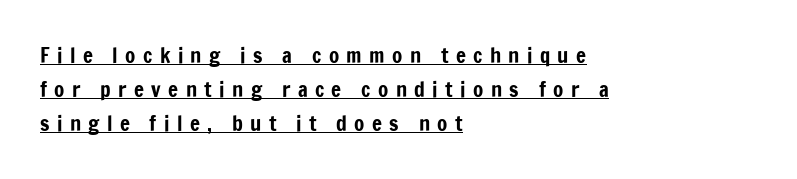
Q: Is the text italic (slanted)? A: No, it is upright.
Q: Is the text underlined? A: Yes.
Q: How is the paragraph aligned? A: Left-aligned.
Q: Is the spacing between letters normal or unusually wide? A: Unusually wide.
Q: Is the spacing between lines tight, normal or loose? A: Normal.
